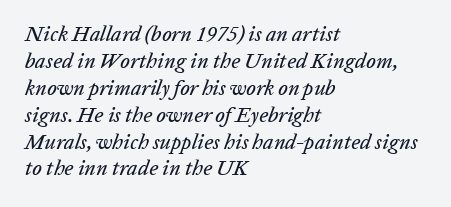
{"italic": "yes", "lean": "right", "slant_degrees": 20, "underline": "no", "align": "left", "line_spacing": "normal", "line_spacing_ratio": 1.28, "letter_spacing": "normal", "letter_spacing_em": 0.0, "glyph_px": 21}
